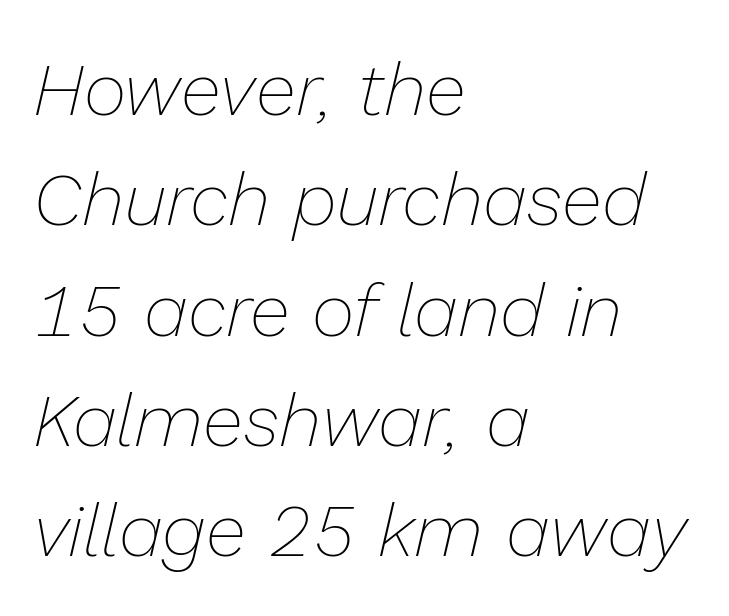
{"italic": "yes", "lean": "right", "slant_degrees": 13, "bold": "no", "weight": "thin", "width": "normal", "stroke_contrast": "low", "x_height": "medium", "monospaced": "no", "underline": "no", "align": "left", "line_spacing": "normal", "line_spacing_ratio": 1.49, "letter_spacing": "normal", "letter_spacing_em": 0.0, "glyph_px": 74}
